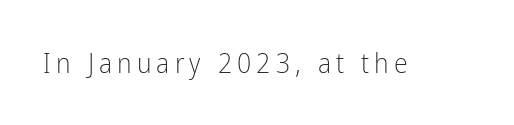
This is the regular roman posture of the typeface. Type without underlining. Caption: face not bold, strokes unweighted. Spacing verdict: proportional, widths tailored to each character. The glyphs in this specimen are sans serif.
